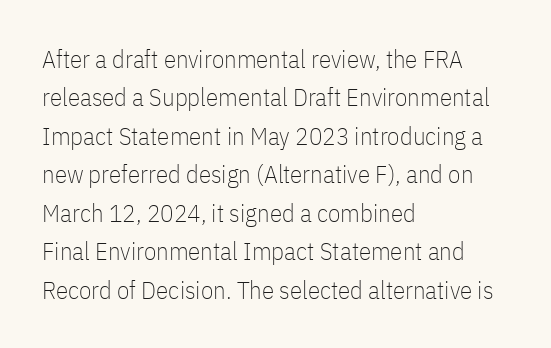
This sample uses an upright cut, with every glyph sitting square on the baseline. The string is rendered with underlining switched off. Tracking value appears to be zero — textbook default spacing. The lines in this sample share a left origin and differ only in where they stop. Vertical spacing — default.
